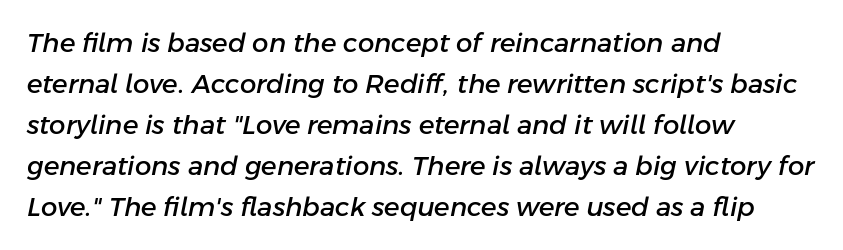
Q: Is the text italic (slanted)? A: Yes, it leans right by about 11 degrees.
Q: Is the text underlined? A: No.
Q: How is the paragraph aligned? A: Left-aligned.
Q: Is the spacing between letters normal or unusually wide? A: Normal.
Q: Is the spacing between lines tight, normal or loose? A: Normal.
